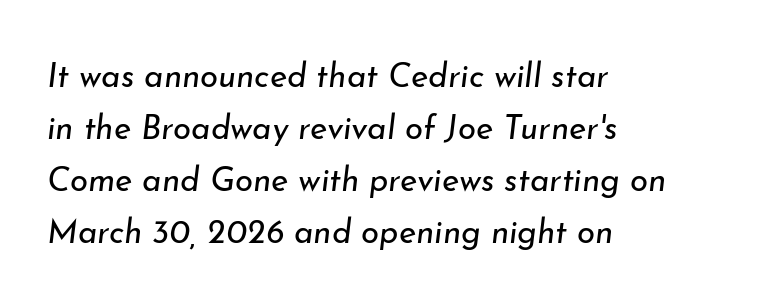
{"italic": "yes", "lean": "right", "slant_degrees": 7, "bold": "no", "weight": "regular", "width": "normal", "stroke_contrast": "low", "x_height": "small", "monospaced": "no", "underline": "no", "align": "left", "line_spacing": "normal", "line_spacing_ratio": 1.58, "letter_spacing": "normal", "letter_spacing_em": 0.0, "glyph_px": 33}
